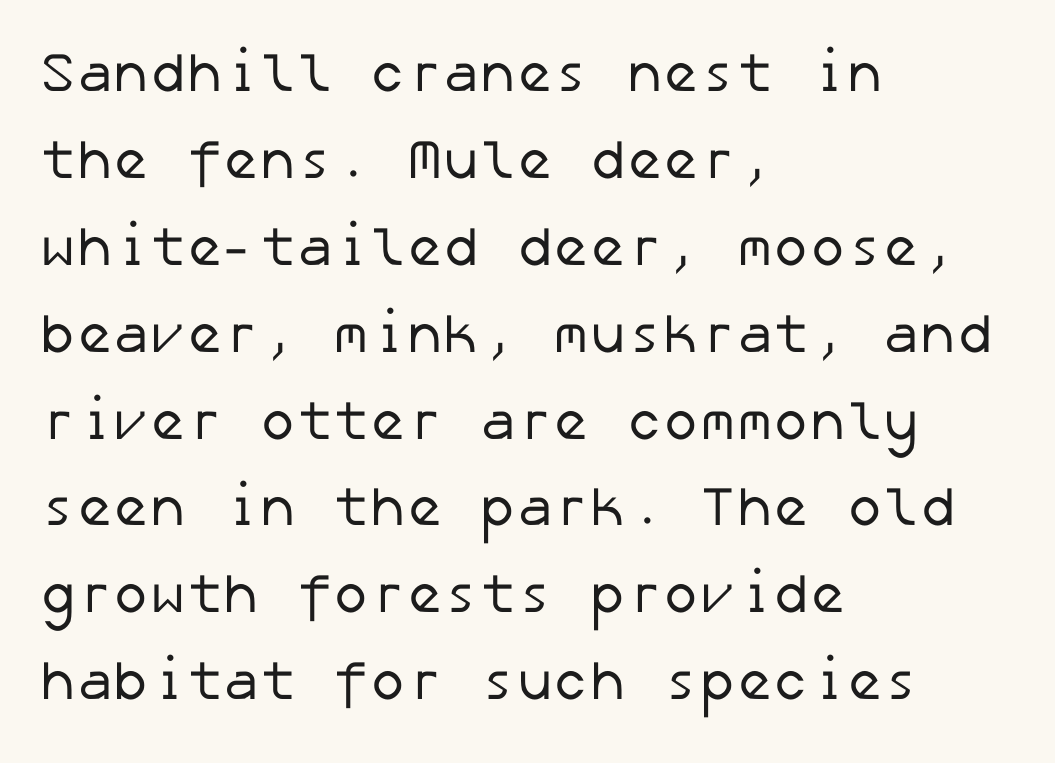
The strokes are not fattened; the text isn't bold. Type without underlining. In terms of letterform style, serifs are entirely absent. Short and long lines alike share a common starting point at left.
